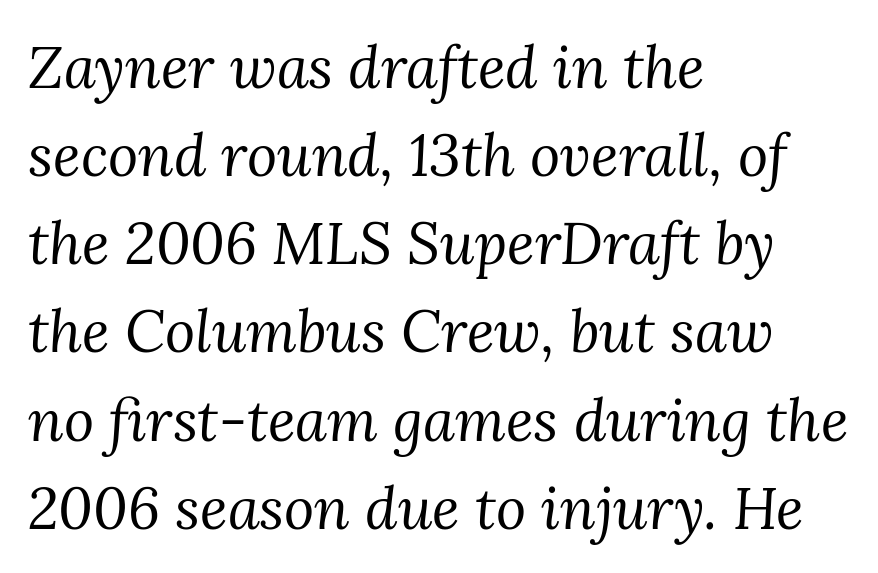
The image shows 58 px regular-weight serif type, italic (leaning right); set left-aligned, normal line spacing (1.52x), normal letter spacing, not underlined; medium stroke contrast and a medium x-height.
